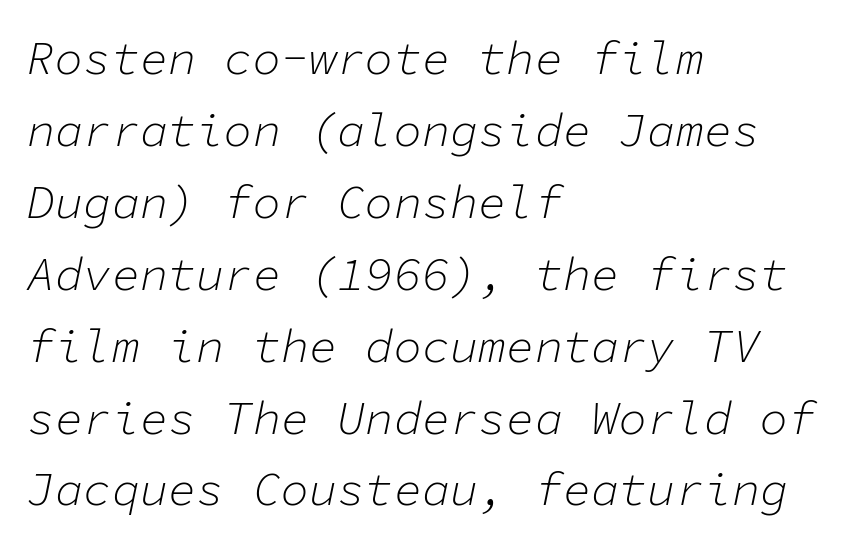
The image shows 47 px light type, italic (leaning right), monospaced; set left-aligned, normal line spacing (1.53x), normal letter spacing, not underlined; low stroke contrast and a medium x-height.
